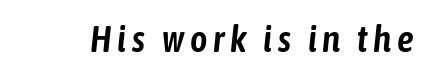
The typography opts for an oblique posture over an upright one. The baseline area is clear. Varying glyph widths throughout — classic text-font behaviour.
